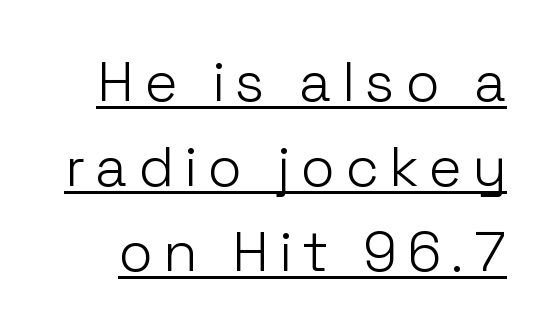
The specimen includes a rule beneath the text block's lines. Spacing verdict: proportional, widths tailored to each character. These lines are composed in type without serifs. It's the straight-up-and-down kind of type. Ink coverage per letter is moderate at most. Normally led — the rows are evenly, conventionally spaced.
